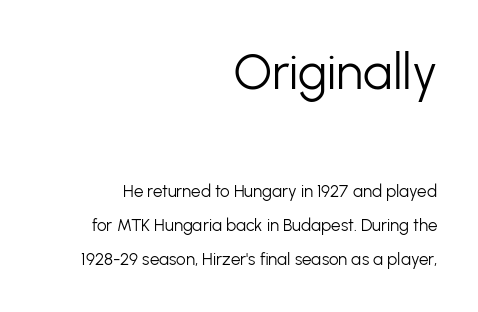
The image shows 50 px light sans-serif type, upright; set right-aligned, loose line spacing (1.99x), normal letter spacing, not underlined; the first (top) block is 2.94x larger; low stroke contrast and a medium x-height.
